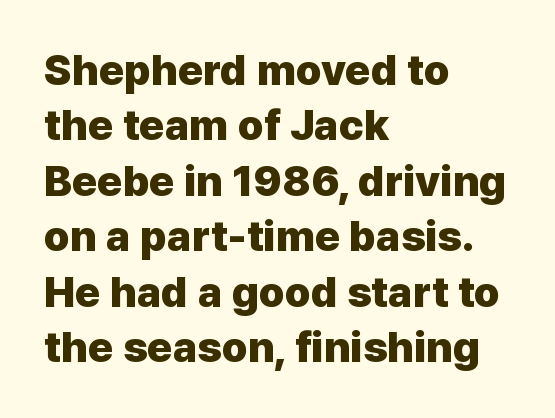
Q: Is the text bold? A: Yes.
Q: Is the text italic (slanted)? A: No, it is upright.
Q: Is the typeface a serif or a sans-serif typeface? A: Sans-serif.
Q: Is the text underlined? A: No.
Q: How is the paragraph aligned? A: Left-aligned.
Q: Is the spacing between letters normal or unusually wide? A: Normal.
Q: Is the spacing between lines tight, normal or loose? A: Normal.
Q: Width (condensed, normal, or wide)? A: Normal.
Q: Stroke contrast? A: Low.
Q: x-height? A: Medium.
Q: Monospaced? A: No.
